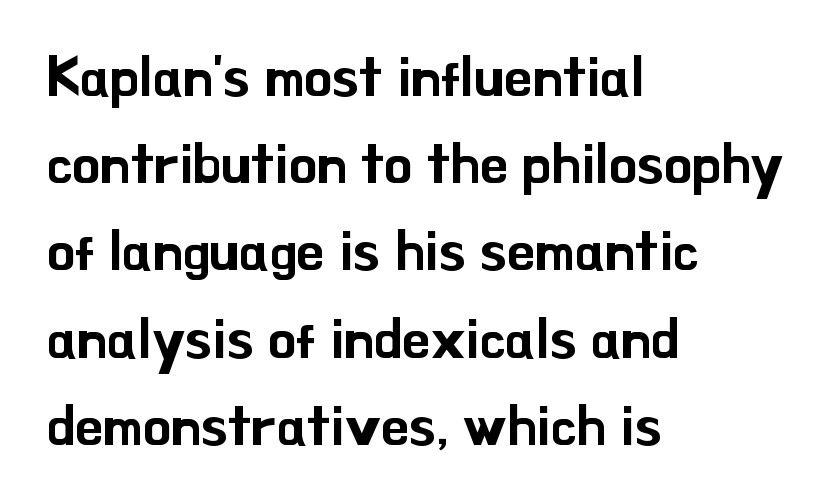
The image shows 57 px sans-serif type, upright; set left-aligned, normal line spacing (1.53x), normal letter spacing, not underlined; low stroke contrast and a small x-height.
